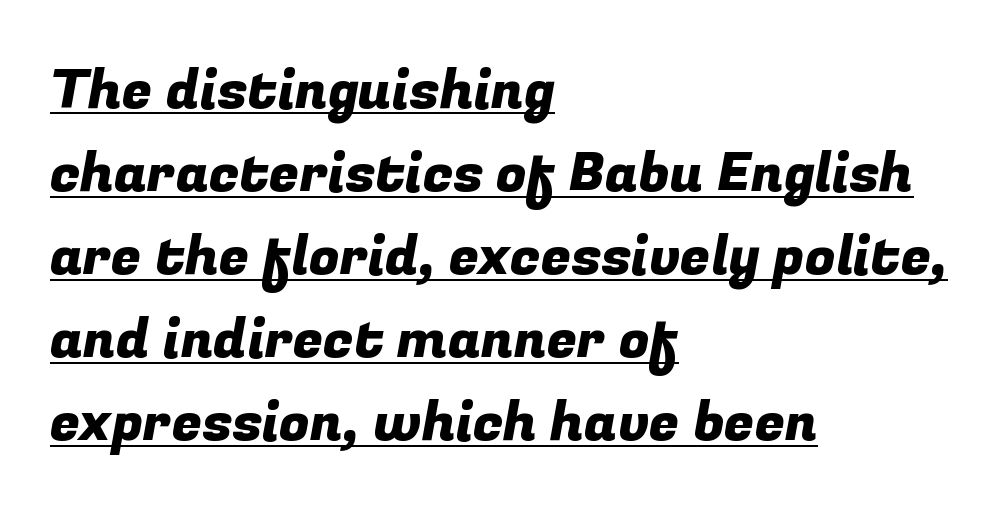
The image shows 55 px sans-serif type; set left-aligned, normal line spacing (1.51x), normal letter spacing, underlined; low stroke contrast and a medium x-height.
